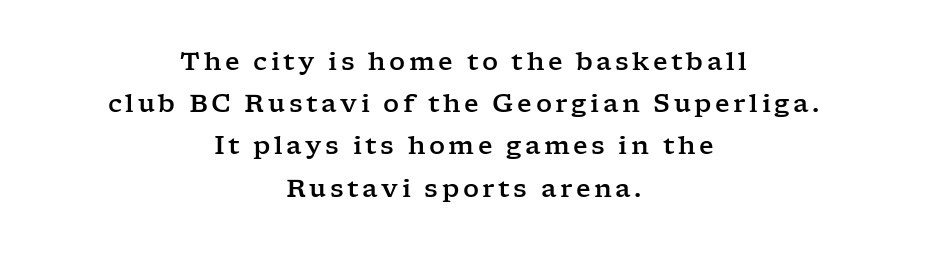
{"italic": "no", "underline": "no", "align": "center", "line_spacing": "normal", "line_spacing_ratio": 1.69, "glyph_px": 25}
